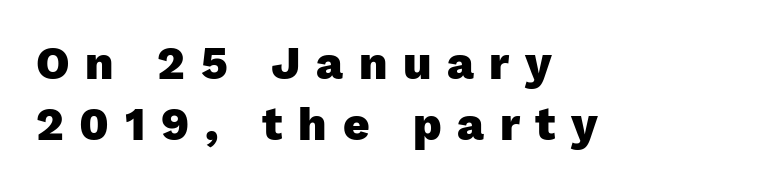
Line beginnings align vertically; line endings do not. Designer's note — italics off, roman on. Is there much room between lines? A standard amount, neither cramped nor airy. Descenders are the only things crossing below the line.
